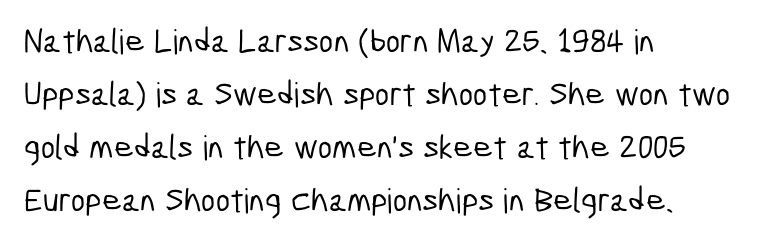
Q: Is the typeface a serif or a sans-serif typeface? A: Sans-serif.
Q: Is the text underlined? A: No.
Q: How is the paragraph aligned? A: Left-aligned.
Q: Is the spacing between letters normal or unusually wide? A: Normal.
Q: Is the spacing between lines tight, normal or loose? A: Normal.
Q: Width (condensed, normal, or wide)? A: Condensed.
Q: Stroke contrast? A: Low.
Q: x-height? A: Medium.
Q: Monospaced? A: No.
